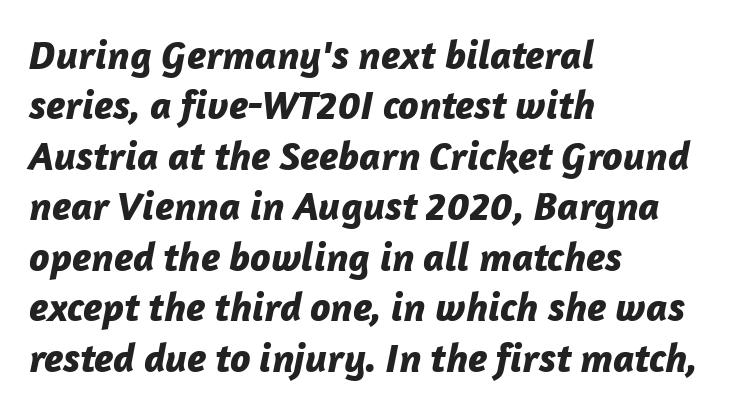
The image shows 41 px bold type, italic (leaning right); set left-aligned, line spacing 1.23x, normal letter spacing, not underlined; low stroke contrast and a medium x-height.
